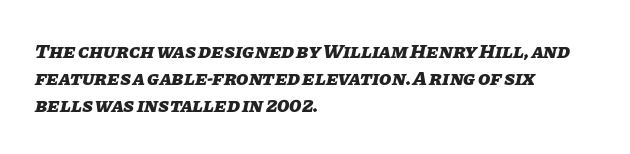
Q: Is the text bold? A: Yes.
Q: Is the text italic (slanted)? A: Yes, it leans right by about 11 degrees.
Q: Is the text underlined? A: No.
Q: How is the paragraph aligned? A: Left-aligned.
Q: Is the spacing between letters normal or unusually wide? A: Normal.
Q: Is the spacing between lines tight, normal or loose? A: Normal.
